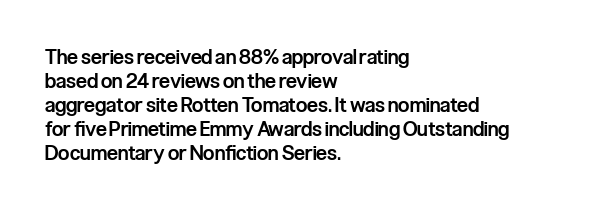
Q: Is the text bold? A: Semi-bold.
Q: Is the text italic (slanted)? A: No, it is upright.
Q: Is the text underlined? A: No.
Q: How is the paragraph aligned? A: Left-aligned.
Q: Is the spacing between letters normal or unusually wide? A: Normal.
